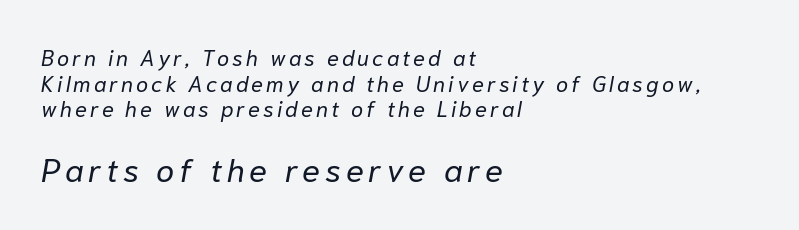
{"italic": "yes", "lean": "right", "slant_degrees": 10, "bold": "no", "weight": "regular", "width": "normal", "stroke_contrast": "low", "x_height": "medium", "monospaced": "no", "underline": "no", "align": "left", "line_spacing_ratio": 1.17, "larger_block": "second", "size_ratio": 1.5, "glyph_px": 33}
